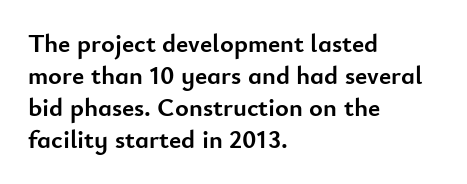
{"italic": "no", "bold": "yes", "underline": "no", "align": "left", "line_spacing_ratio": 1.23, "letter_spacing": "normal", "letter_spacing_em": 0.0, "glyph_px": 26}
